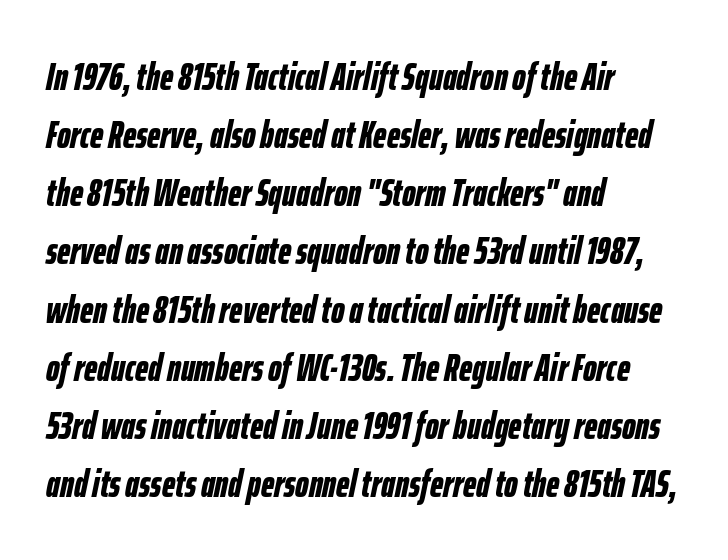
Every row of glyphs begins at an identical x-position on the left. Unmarked baselines from the first word to the last. Italic? Definitely — the glyphs are oblique. Characters follow at the spacing the type designer built in. In terms of weight, the rendering is a true, heavy bold.
